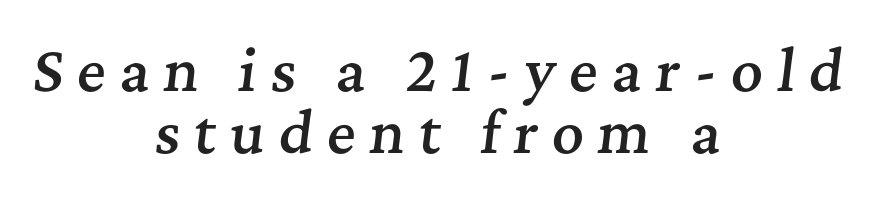
This rendering employs a face with finishing strokes, i.e., a serif. The passage shown is typed in a proportional face where columns would drift. The rendering uses a small line-height, squeezing the rows. Slanted lettering throughout. Compared with a flush-left layout, this one balances lines on the center instead. The specimen omits any rule beneath the text block's lines.
